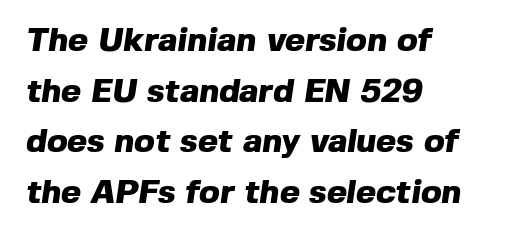
The image shows 34 px heavy sans-serif type; set left-aligned, normal line spacing (1.49x), normal letter spacing, not underlined; a medium x-height.
